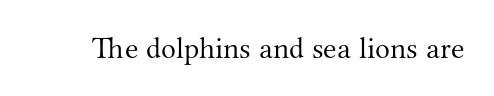
{"serif": "yes", "italic": "no", "bold": "no", "weight": "light", "width": "normal", "stroke_contrast": "medium", "x_height": "small", "monospaced": "no", "underline": "no", "letter_spacing": "normal", "letter_spacing_em": 0.0, "glyph_px": 31}
